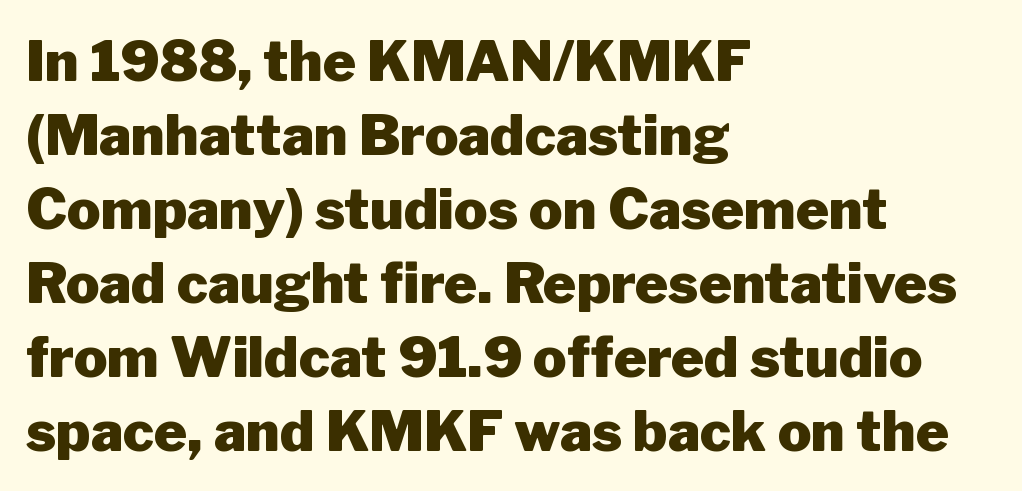
The image shows 56 px heavy sans-serif type, upright; set left-aligned, normal line spacing (1.32x), normal letter spacing, not underlined; low stroke contrast and a medium x-height.
